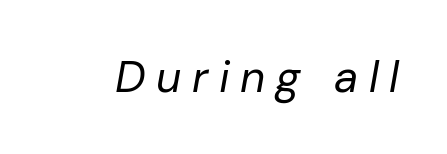
{"italic": "yes", "lean": "right", "slant_degrees": 10, "bold": "no", "weight": "regular", "width": "normal", "stroke_contrast": "low", "x_height": "medium", "monospaced": "no", "underline": "no", "letter_spacing": "wide", "letter_spacing_em": 0.24, "glyph_px": 44}
